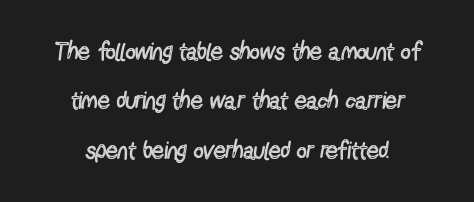
Underline: absent. The passage shown stacks its lines with a broad gap. You could call the tracking neutral — neither tight nor loose.
